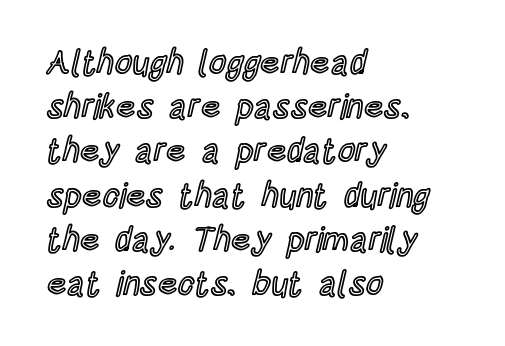
{"width": "condensed", "x_height": "large", "monospaced": "no", "underline": "no", "align": "left", "line_spacing": "normal", "line_spacing_ratio": 1.3, "letter_spacing": "normal", "letter_spacing_em": 0.0, "glyph_px": 34}
